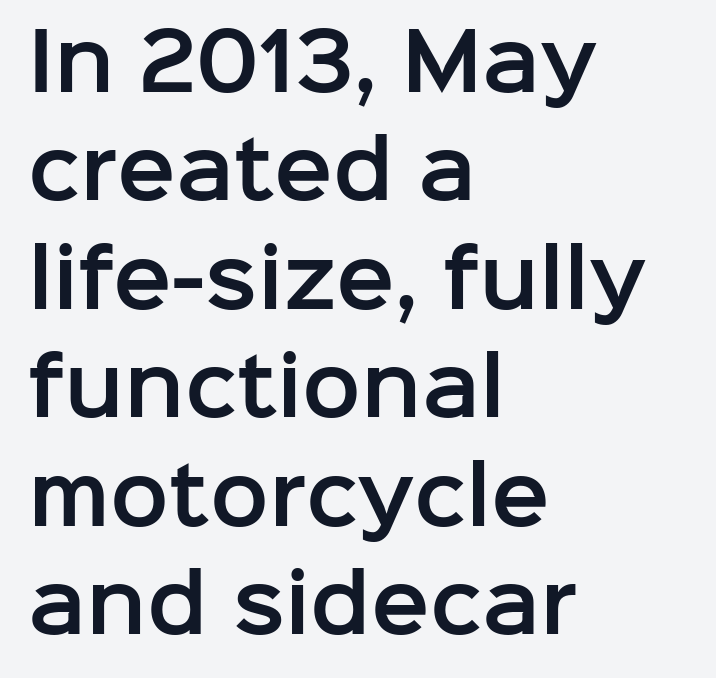
{"serif": "no", "italic": "no", "width": "normal", "stroke_contrast": "low", "x_height": "medium", "monospaced": "no", "underline": "no", "align": "left", "line_spacing": "normal", "line_spacing_ratio": 1.39, "letter_spacing": "normal", "letter_spacing_em": 0.0, "glyph_px": 78}
